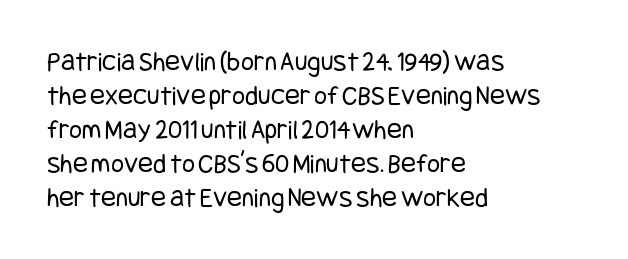
Letter spacing: default. The rendering shows plain stroke endings on the letterforms — a sans-serif design. Line beginnings align vertically; line endings do not. Every character sits straight up, as roman type does. Nothing heavy about these letters — not bold at all. Honestly, there is no underline to notice here at all.
